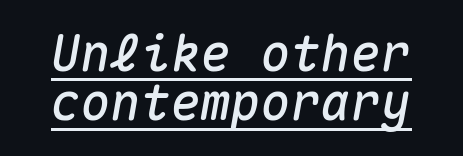
The image shows 50 px text type, italic (leaning right), monospaced; set tight line spacing (0.99x), normal letter spacing, underlined; medium stroke contrast and a medium x-height.
